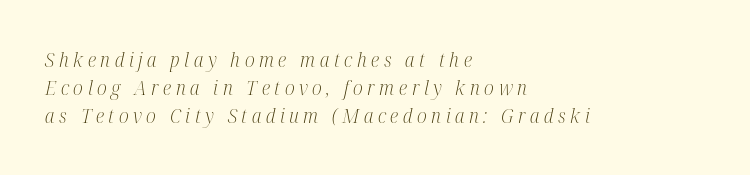
Check under the words: just untouched page. Horizontal bands of white between lines are of average thickness. In terms of posture, this sample is oblique. This is not heavy type; no bold has been used. Display-style spreading of the glyphs; the letterfit is very open. A classic flush-left, rag-right setting is used for this passage.
